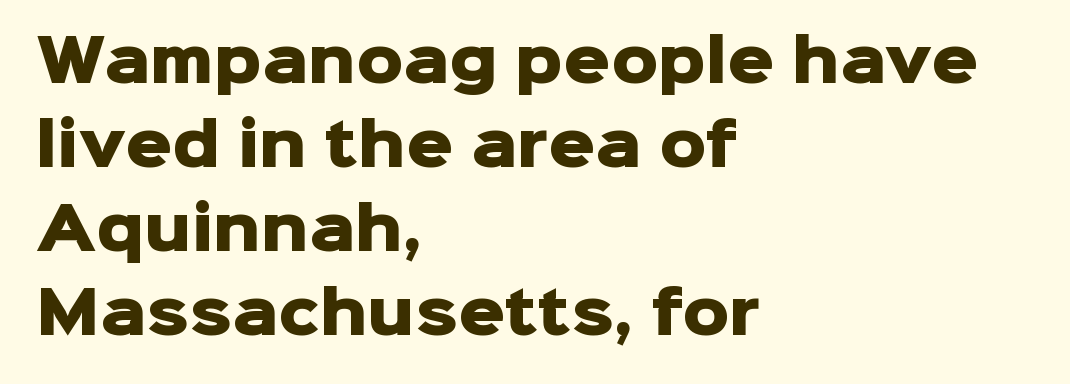
Regarding serifs, this sample does without them. The space between consecutive lines is moderate. A full-strength bold gives these letters their thick strokes. Each line starts at the same left margin while the right side varies. The passage shown is typed in a proportional face where columns would drift.
